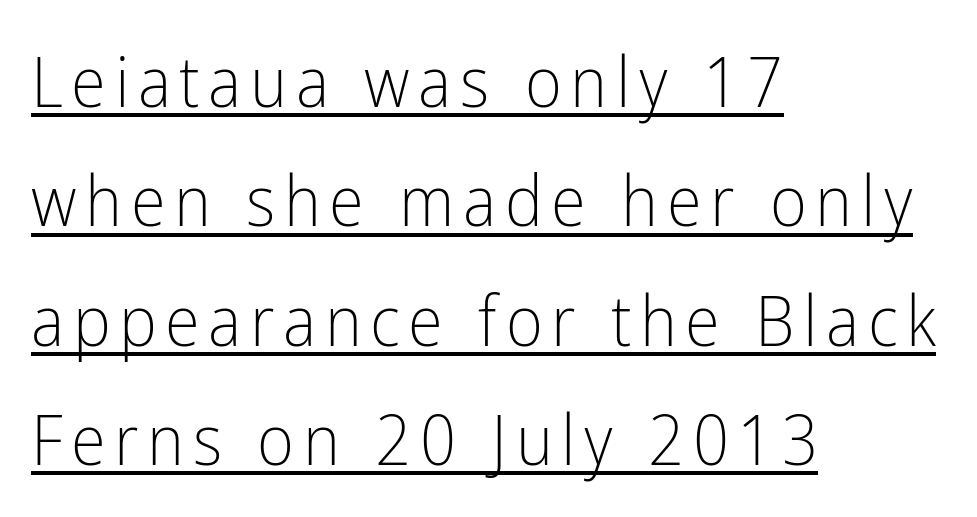
The image shows 71 px light, condensed sans-serif type, upright; set left-aligned, normal line spacing (1.68x), underlined; low stroke contrast and a medium x-height.
